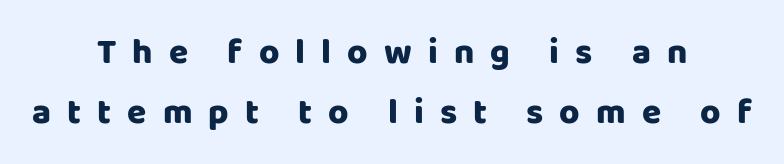
{"serif": "no", "italic": "no", "bold": "yes", "weight": "heavy", "width": "normal", "stroke_contrast": "low", "x_height": "large", "monospaced": "no", "underline": "no", "align": "center", "line_spacing_ratio": 1.72, "letter_spacing": "wide", "letter_spacing_em": 0.46, "glyph_px": 35}
